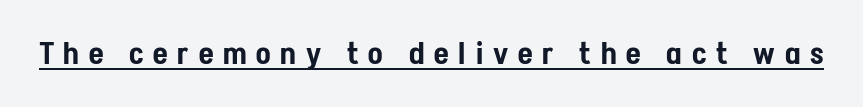
{"serif": "no", "italic": "no", "width": "condensed", "stroke_contrast": "low", "x_height": "medium", "monospaced": "no", "underline": "yes", "letter_spacing": "wide", "letter_spacing_em": 0.33, "glyph_px": 30}
